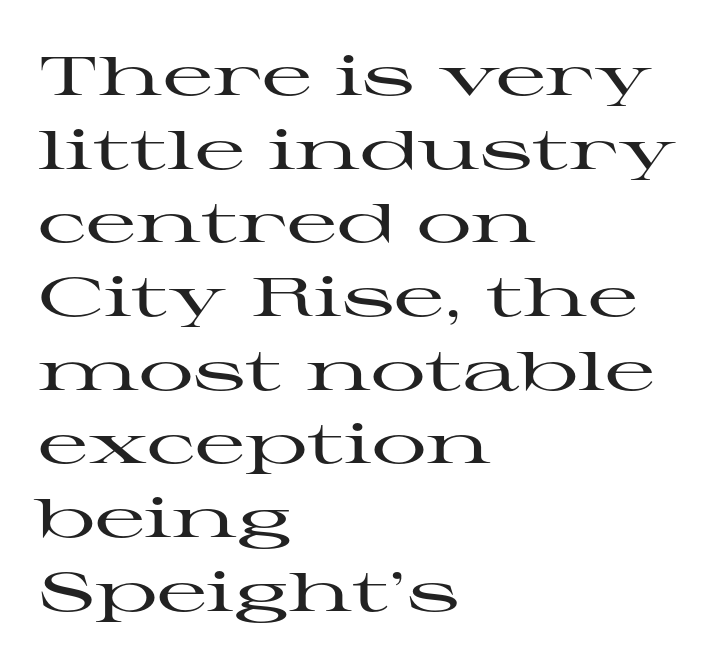
{"serif": "yes", "italic": "no", "width": "wide", "stroke_contrast": "high", "x_height": "medium", "monospaced": "no", "underline": "no", "align": "left", "line_spacing": "normal", "line_spacing_ratio": 1.34, "letter_spacing": "normal", "letter_spacing_em": 0.0, "glyph_px": 55}
